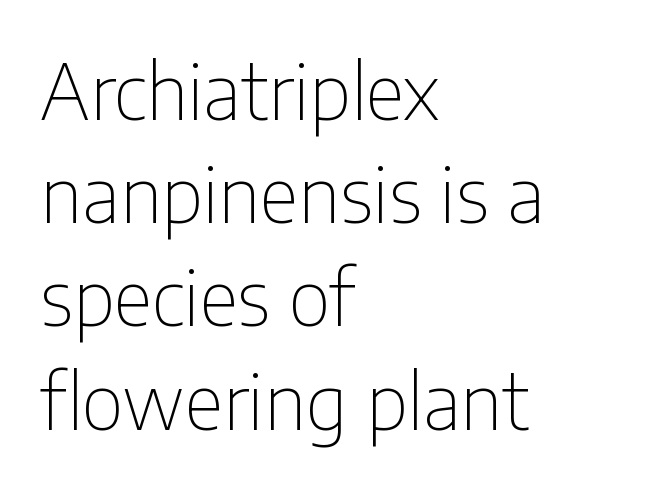
The rendering uses a moderate line-height, typical for paragraphs. Rule under the text: the space is simply empty. Nothing unusual about the tracking: characters are spaced as the font intends. The face looks like a standard text weight, possibly lighter. One-word summary of the alignment: left.
